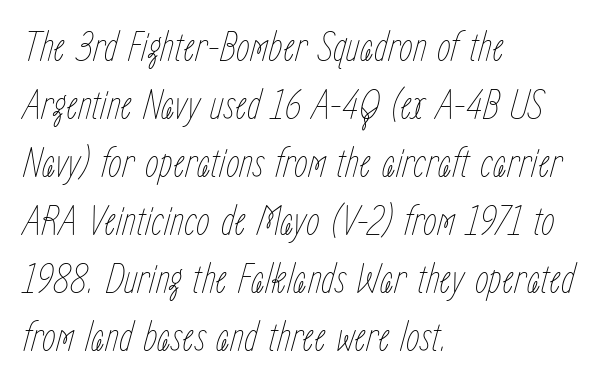
Q: Is the text bold? A: No.
Q: Is the text italic (slanted)? A: Yes, it leans right by about 15 degrees.
Q: Is the text underlined? A: No.
Q: How is the paragraph aligned? A: Left-aligned.
Q: Is the spacing between letters normal or unusually wide? A: Normal.
Q: Is the spacing between lines tight, normal or loose? A: Normal.
Q: Width (condensed, normal, or wide)? A: Condensed.
Q: Stroke contrast? A: Low.
Q: x-height? A: Medium.
Q: Monospaced? A: No.
